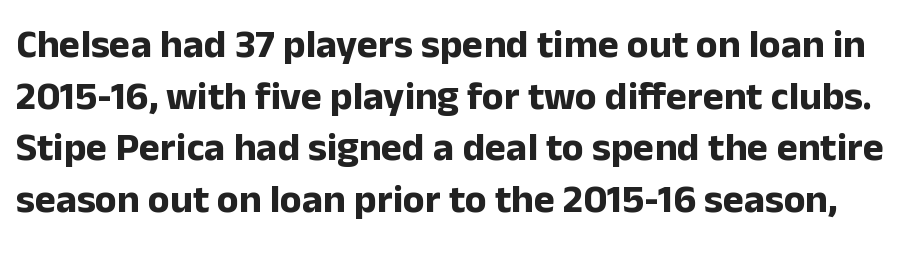
The typesetting leans heavy: a genuine bold. The face used here is rendered with its standard letterfit. Students, observe: this is what conventionally led text looks like. The characters display no serif detailing; their extremities are plain. No word sits above an underline.
